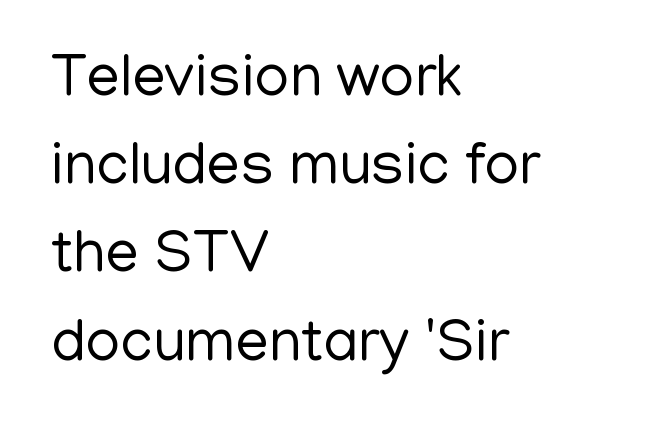
The image shows 60 px regular-weight sans-serif type, upright; set left-aligned, normal line spacing (1.47x), normal letter spacing, not underlined; low stroke contrast and a medium x-height.
